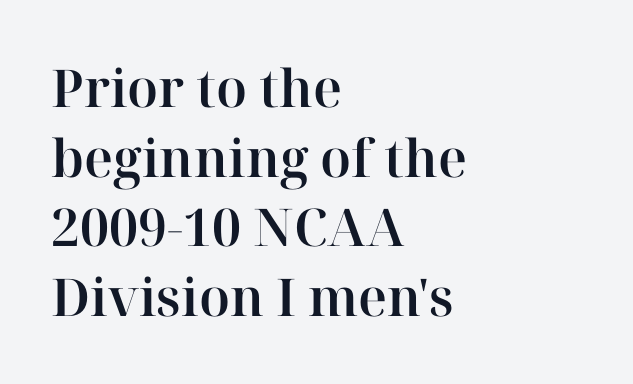
Q: Is the text italic (slanted)? A: No, it is upright.
Q: Is the typeface a serif or a sans-serif typeface? A: Serif.
Q: Is the text underlined? A: No.
Q: How is the paragraph aligned? A: Left-aligned.
Q: Is the spacing between letters normal or unusually wide? A: Normal.
Q: Is the spacing between lines tight, normal or loose? A: Normal.
Q: Width (condensed, normal, or wide)? A: Normal.
Q: Stroke contrast? A: High.
Q: x-height? A: Medium.
Q: Monospaced? A: No.
